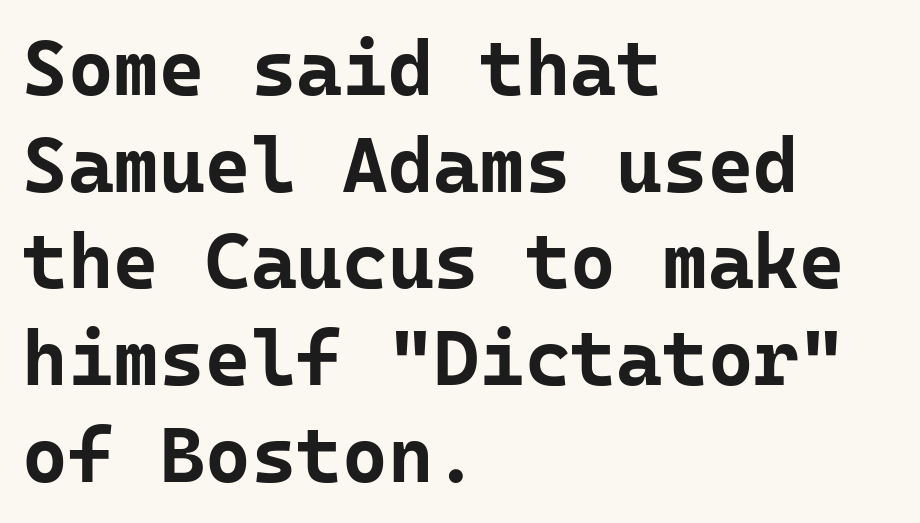
Q: Is the text bold? A: Yes.
Q: Is the text italic (slanted)? A: No, it is upright.
Q: Is the typeface a serif or a sans-serif typeface? A: Sans-serif.
Q: Is the text underlined? A: No.
Q: How is the paragraph aligned? A: Left-aligned.
Q: Is the spacing between letters normal or unusually wide? A: Normal.
Q: Width (condensed, normal, or wide)? A: Normal.
Q: Stroke contrast? A: Low.
Q: x-height? A: Medium.
Q: Monospaced? A: Yes.
